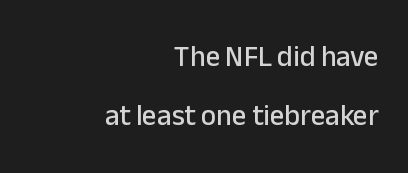
The image shows 29 px sans-serif type, upright; set right-aligned, loose line spacing (2.05x), normal letter spacing, not underlined; low stroke contrast and a medium x-height.
